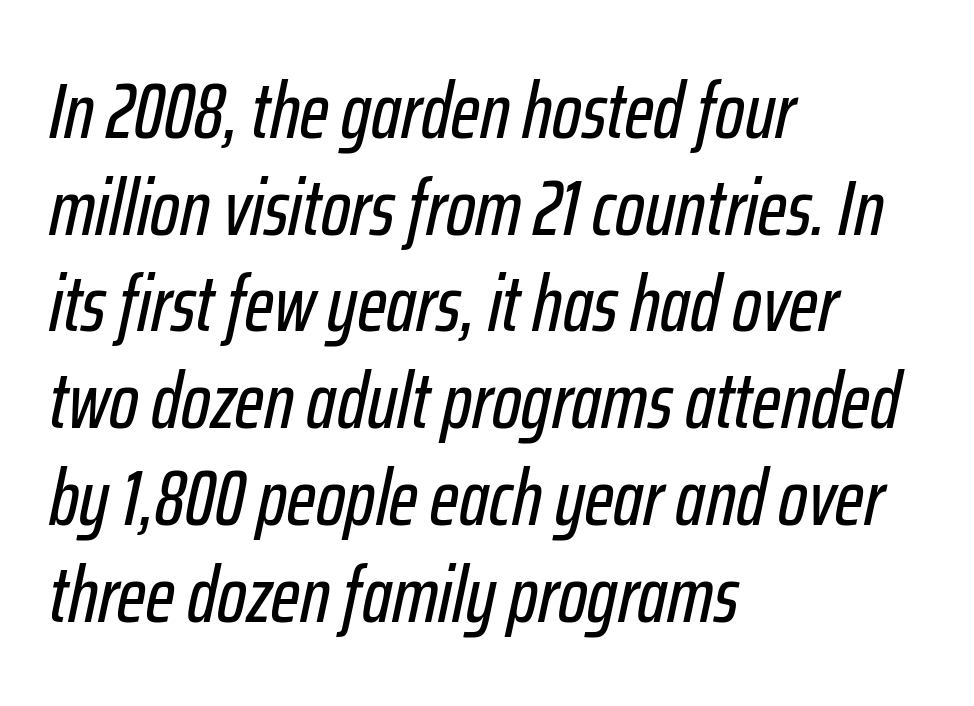
{"italic": "yes", "lean": "right", "slant_degrees": 12, "width": "condensed", "stroke_contrast": "low", "x_height": "medium", "monospaced": "no", "underline": "no", "align": "left", "line_spacing_ratio": 1.24, "letter_spacing": "normal", "letter_spacing_em": 0.0, "glyph_px": 78}
